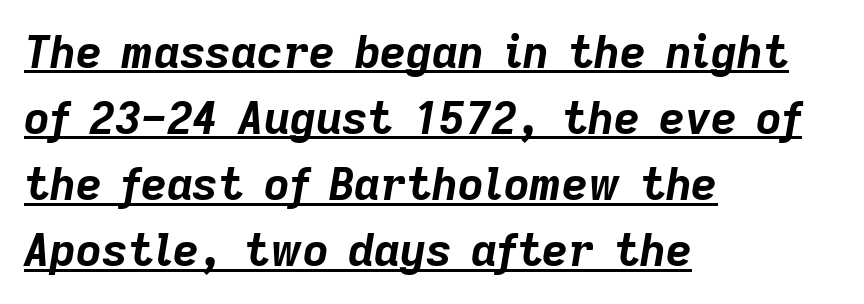
The passage shown has conventional tracking throughout. Is the type slanted? Yes — the strokes lean at a clear angle. Do the characters align in a grid? No, the font is proportional. The glyphs are accompanied by a horizontal stroke just below them.
